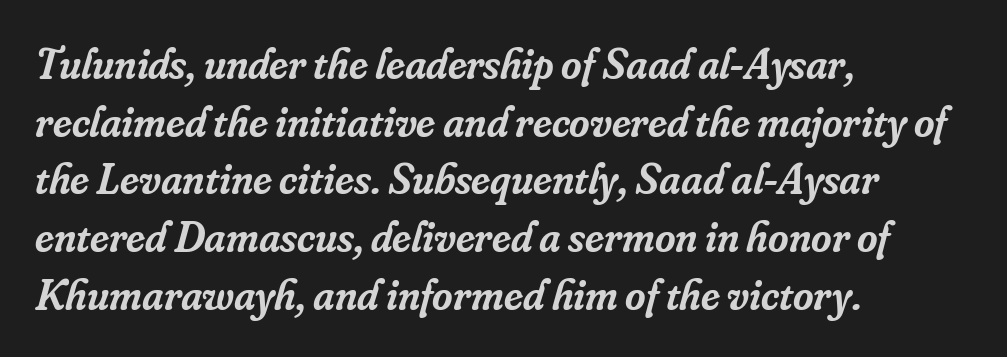
Q: Is the text bold? A: Semi-bold.
Q: Is the text italic (slanted)? A: Yes, it leans right by about 16 degrees.
Q: Is the typeface a serif or a sans-serif typeface? A: Serif.
Q: Is the text underlined? A: No.
Q: How is the paragraph aligned? A: Left-aligned.
Q: Is the spacing between letters normal or unusually wide? A: Normal.
Q: Is the spacing between lines tight, normal or loose? A: Normal.
Q: Width (condensed, normal, or wide)? A: Normal.
Q: Stroke contrast? A: Low.
Q: x-height? A: Small.
Q: Monospaced? A: No.
